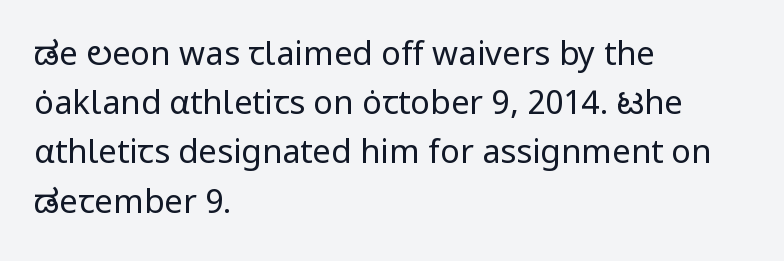
{"serif": "no", "italic": "no", "bold": "no", "weight": "regular", "width": "normal", "stroke_contrast": "low", "x_height": "medium", "monospaced": "no", "underline": "no", "align": "left", "line_spacing": "normal", "line_spacing_ratio": 1.49, "letter_spacing": "normal", "letter_spacing_em": 0.0, "glyph_px": 33}
